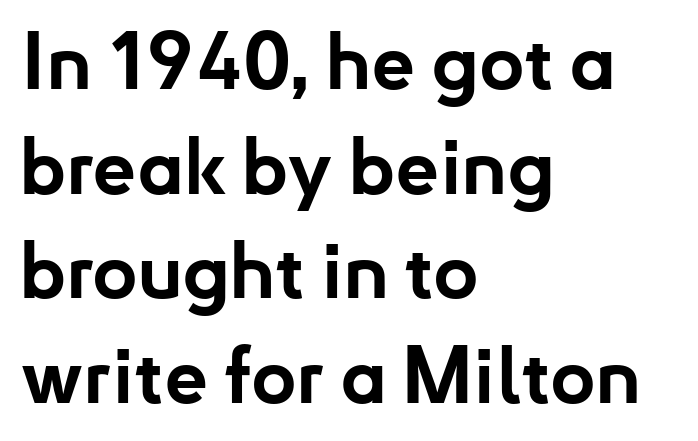
Set as a true bold cut, around the 700 mark. The space directly below the letters is spotless. The passage is arranged the way most books set body copy — flush left. You can tell it's not italic because the verticals are truly vertical. Character widths vary here, with narrow letters taking less room than wide ones. The vertical gap from one line to the next is medium.
